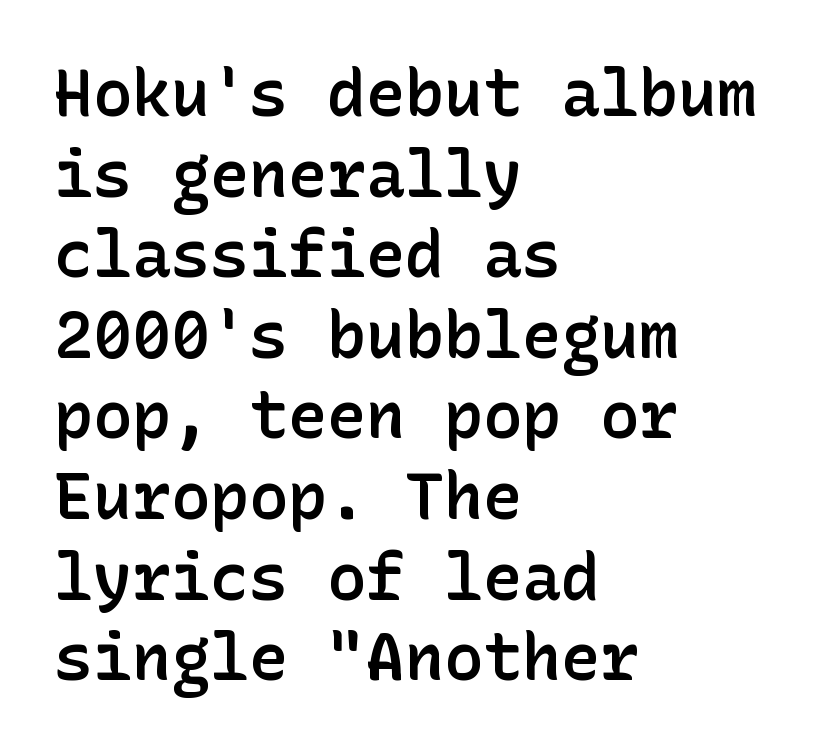
Each letter's strokes conclude bluntly, with no projecting serifs. Standard letterfit; no display-style spreading of the glyphs. In terms of posture, this sample is upright. As a designer I'd log this as weight 600, semibold. Any mark beneath the type? The region is blank. Where is the straight margin? On the left.
